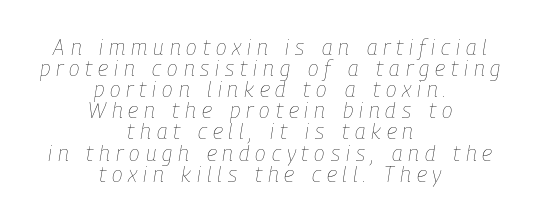
{"italic": "yes", "lean": "right", "slant_degrees": 9, "bold": "no", "underline": "no", "align": "center", "line_spacing": "tight", "line_spacing_ratio": 0.96, "letter_spacing": "wide", "letter_spacing_em": 0.27, "glyph_px": 22}
